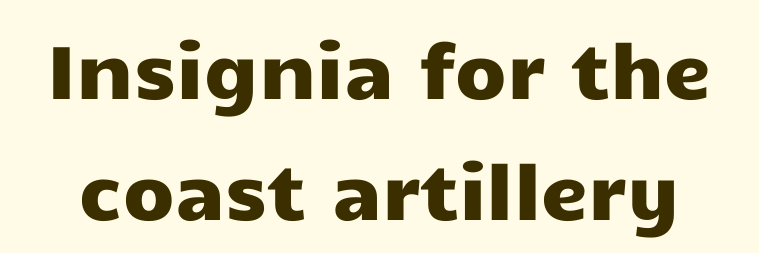
{"serif": "no", "italic": "no", "width": "wide", "stroke_contrast": "low", "x_height": "medium", "monospaced": "no", "underline": "no", "line_spacing": "normal", "line_spacing_ratio": 1.61, "letter_spacing": "normal", "letter_spacing_em": 0.0, "glyph_px": 75}
